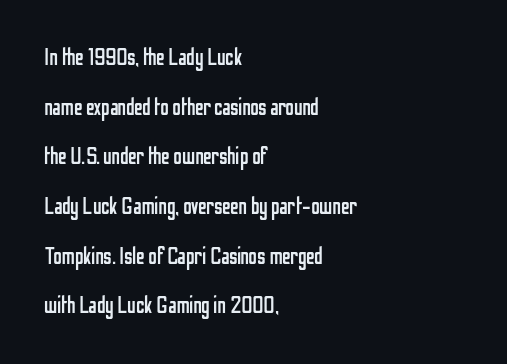
Unlike italic type, these characters show no tilt at all. Letter spacing: default. Letters have the restrained weight of plain body copy at most. The space between consecutive lines is lavish. Layout note: lines flush left. Type without underlining.
